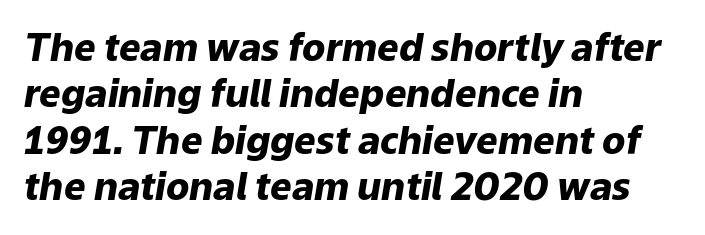
No word sits above an underline. Note the varied advance widths — an 'i' is clearly narrower than an 'm'. The letters sit at their default tracking, neither squeezed nor spread. Notice how the passage keeps a crisp vertical edge on the left only.
